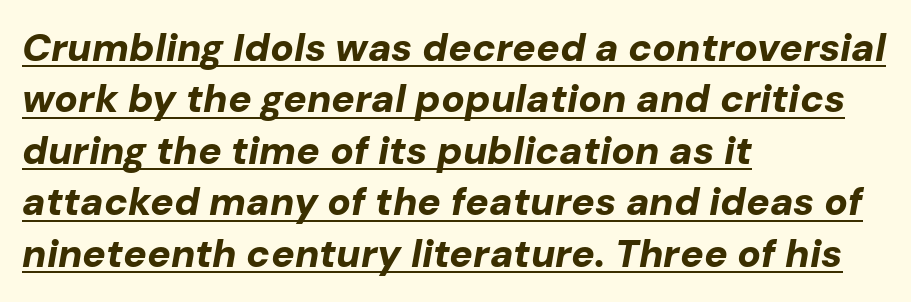
Bold? Absolutely — the strokes are thick and heavy. Students, note that the glyphs here touch the page at normal intervals. You could not count columns in this text — the font is proportionally spaced. Is there an underline? Yes — a line sits under the letters. This sample keeps an unexceptional amount of space between lines.
